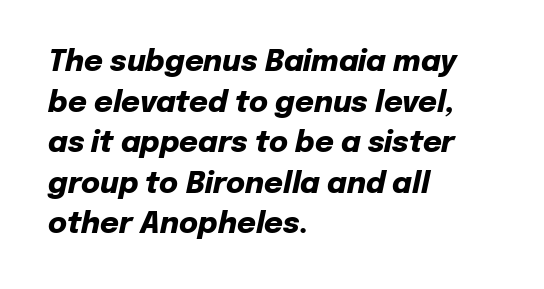
Just letters on the line, the space beneath them empty. The designer left line spacing at the default. Heavy-handed strokes throughout: this text is bold. Is this a fixed-width face? No — the glyphs have proportional, varying widths. Tracking here is standard; glyphs follow each other at the usual distance.
